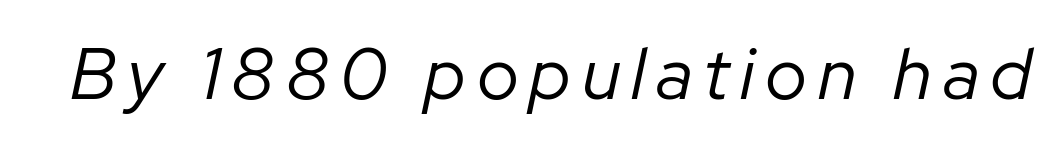
The image shows 72 px regular-weight type, italic (leaning right); set not underlined; low stroke contrast and a medium x-height.
